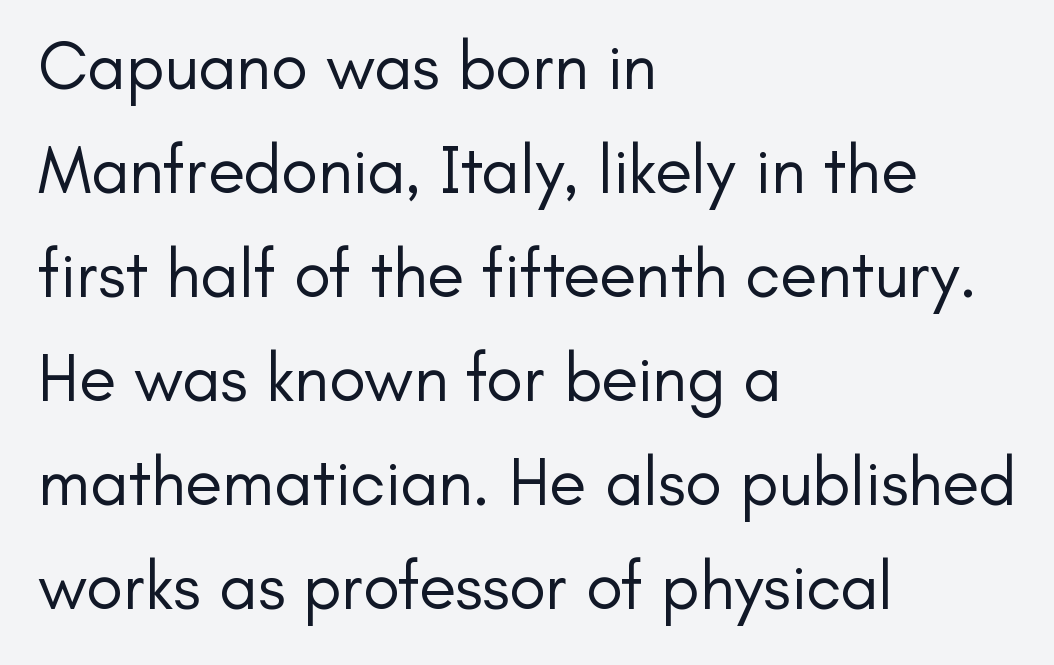
The image shows 68 px regular-weight sans-serif type, upright; set left-aligned, normal line spacing (1.53x), normal letter spacing, not underlined; low stroke contrast and a small x-height.
